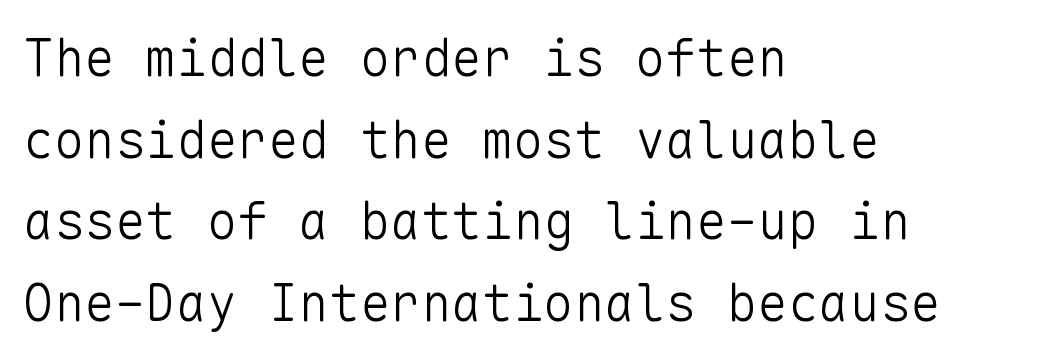
Q: Is the text bold? A: No.
Q: Is the text italic (slanted)? A: No, it is upright.
Q: Is the typeface a serif or a sans-serif typeface? A: Sans-serif.
Q: Is the text underlined? A: No.
Q: How is the paragraph aligned? A: Left-aligned.
Q: Is the spacing between letters normal or unusually wide? A: Normal.
Q: Is the spacing between lines tight, normal or loose? A: Normal.
Q: Width (condensed, normal, or wide)? A: Normal.
Q: Stroke contrast? A: Low.
Q: x-height? A: Medium.
Q: Monospaced? A: Yes.
